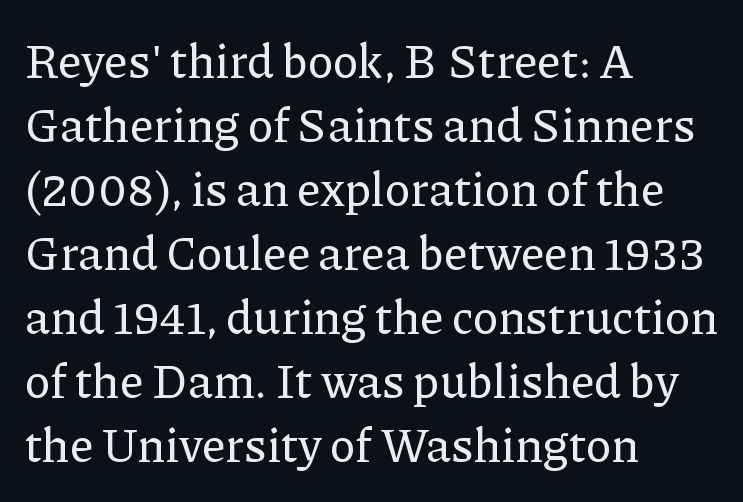
Each word holds together tightly as a unit, with standard inter-letter gaps. Horizontal bands of white between lines are of average thickness. The font family rendered here belongs to the serif group. Style check: upright.
